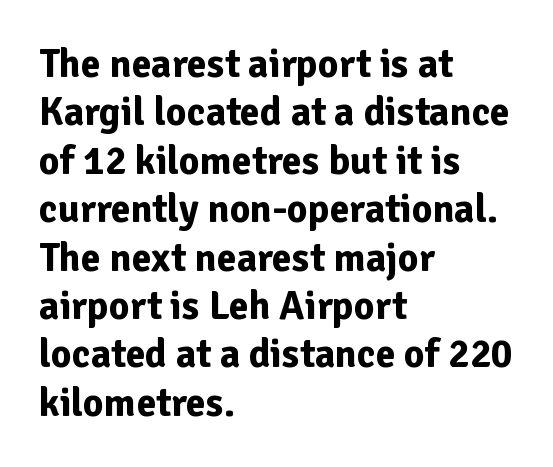
The image shows 40 px bold sans-serif type, upright; set left-aligned, line spacing 1.21x, normal letter spacing, not underlined; low stroke contrast and a medium x-height.
